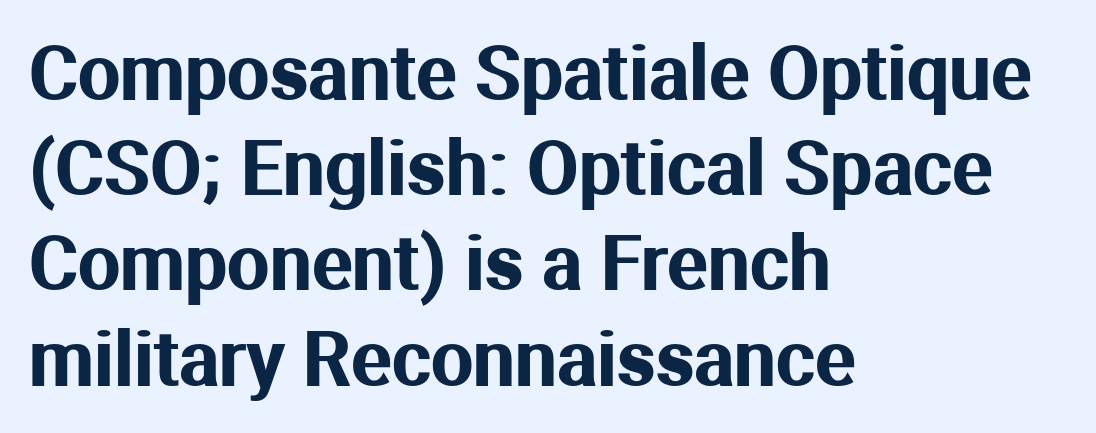
{"serif": "no", "italic": "no", "width": "normal", "stroke_contrast": "medium", "x_height": "medium", "monospaced": "no", "underline": "no", "align": "left", "line_spacing": "normal", "line_spacing_ratio": 1.27, "letter_spacing": "normal", "letter_spacing_em": 0.0, "glyph_px": 75}
